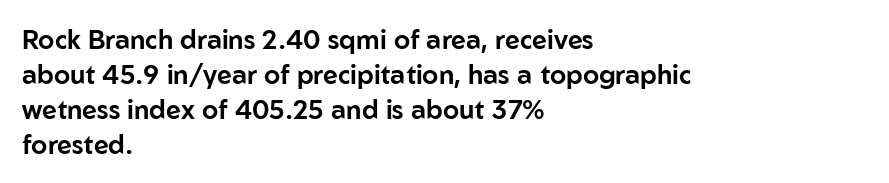
The letters stand straight up with perfectly vertical stems. Anything drawn beneath the words? Only blank space. Vertical spacing — default. Short note: letters normally spaced. Leftover space on each line is placed entirely after the last word.
